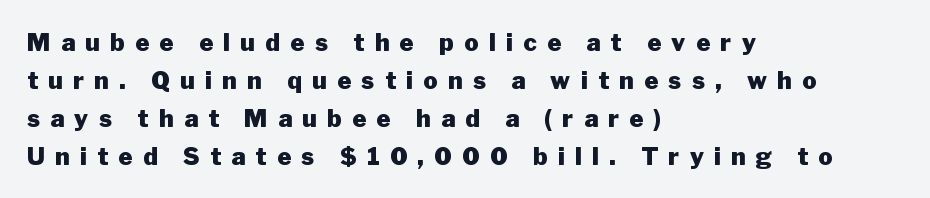
The horizontal fit of the characters is loose and conspicuously gappy. Interline gaps are of average width in this sample. Rule under the text: the space is simply empty. Stroke thickness is high; the sample reads as a true bold. Notice how the passage keeps a crisp vertical edge on the left only.
